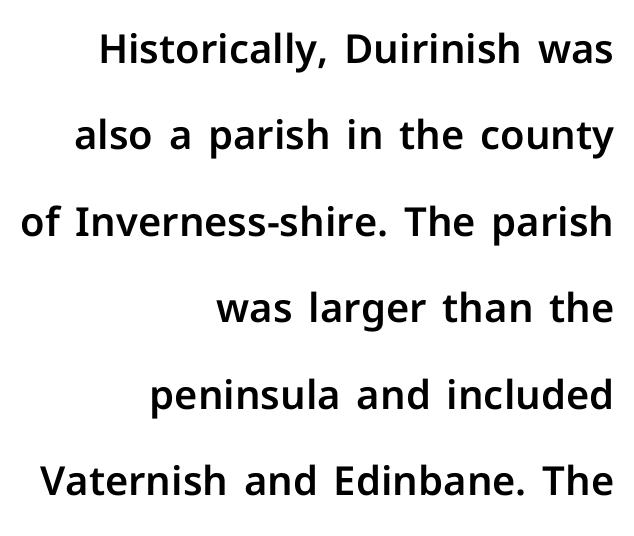
Underlining? Definitely not there. In terms of letterform style, serifs are entirely absent. Reading down the column, the eye jumps a long way to each next line. The type is set solid horizontally, with unmodified tracking. The letters stand straight up with perfectly vertical stems.
